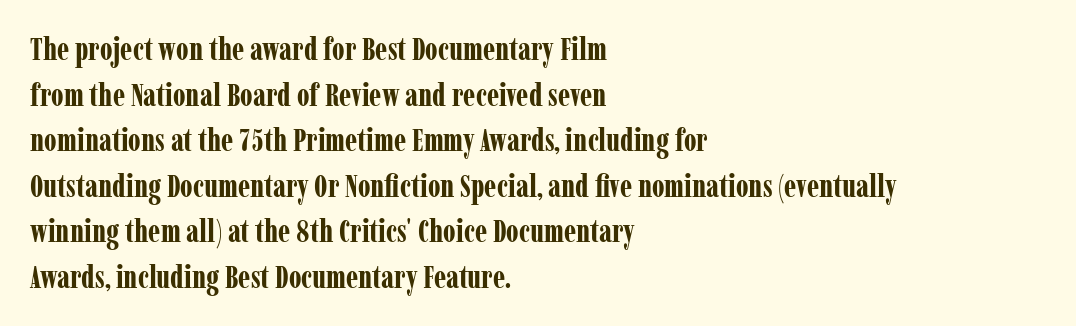
{"serif": "yes", "italic": "no", "bold": "yes", "weight": "bold", "width": "condensed", "stroke_contrast": "low", "x_height": "medium", "monospaced": "no", "underline": "no", "align": "left", "line_spacing": "normal", "line_spacing_ratio": 1.47, "letter_spacing": "normal", "letter_spacing_em": 0.0, "glyph_px": 31}
